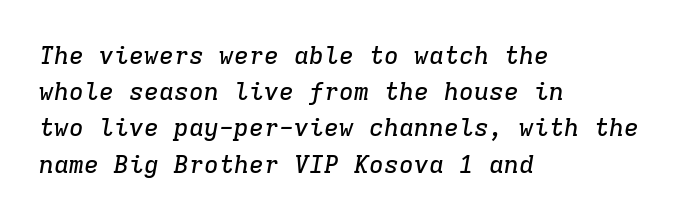
Rule under the text: the space is simply empty. A typesetter would call this zero additional tracking. All the whitespace from short lines collects on the right. Whoever set this chose a conventional vertical rhythm. The passage shown leans; its letterforms are oblique.
